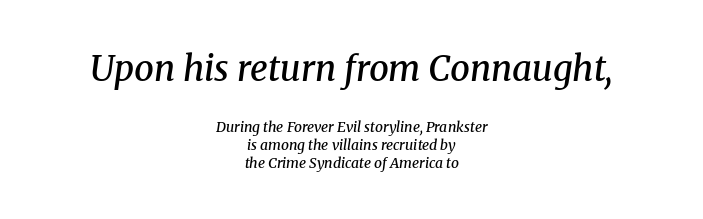
{"serif": "yes", "italic": "yes", "lean": "right", "slant_degrees": 8, "bold": "semi", "weight": "semibold", "width": "normal", "stroke_contrast": "medium", "x_height": "medium", "monospaced": "no", "underline": "no", "align": "center", "line_spacing": "normal", "line_spacing_ratio": 1.27, "letter_spacing": "normal", "letter_spacing_em": 0.0, "larger_block": "first", "size_ratio": 2.5, "glyph_px": 35}
